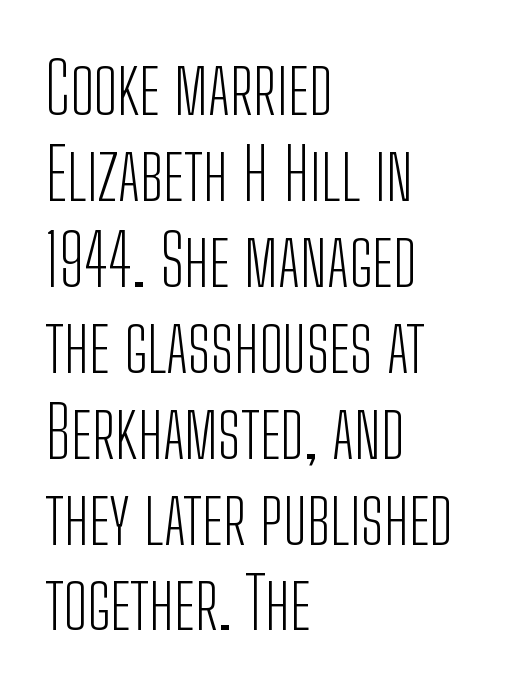
{"serif": "no", "italic": "no", "bold": "no", "weight": "light", "width": "condensed", "stroke_contrast": "low", "x_height": "medium", "monospaced": "no", "underline": "no", "align": "left", "line_spacing_ratio": 1.21, "letter_spacing": "normal", "letter_spacing_em": 0.0, "glyph_px": 71}
